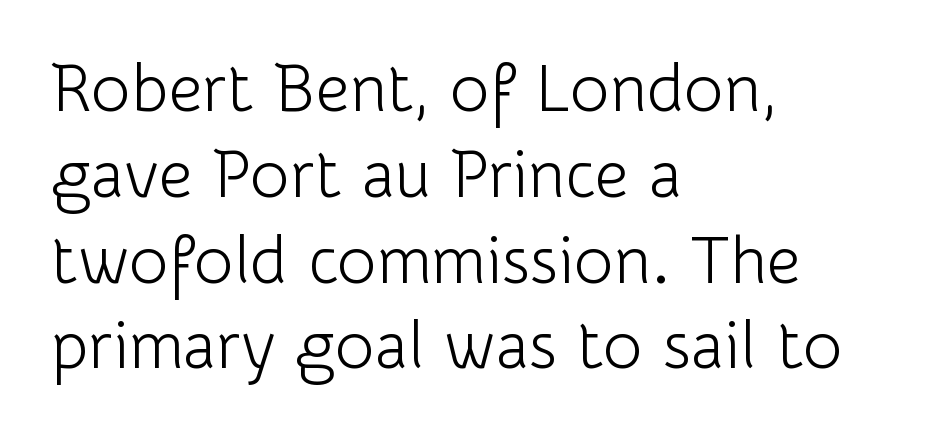
{"serif": "no", "italic": "no", "bold": "no", "weight": "light", "width": "normal", "stroke_contrast": "low", "x_height": "medium", "monospaced": "no", "underline": "no", "align": "left", "line_spacing": "normal", "line_spacing_ratio": 1.28, "letter_spacing": "normal", "letter_spacing_em": 0.0, "glyph_px": 67}
